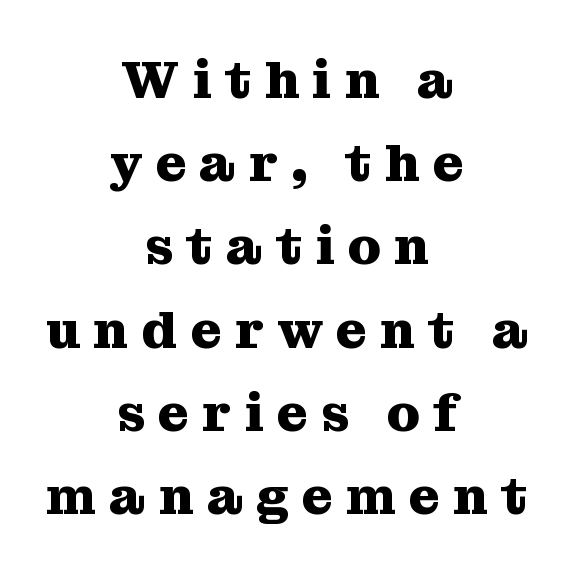
The image shows 53 px heavy serif type, upright; set centered, normal line spacing (1.57x), unusually wide letter spacing (+0.25 em), not underlined; medium stroke contrast and a medium x-height.
